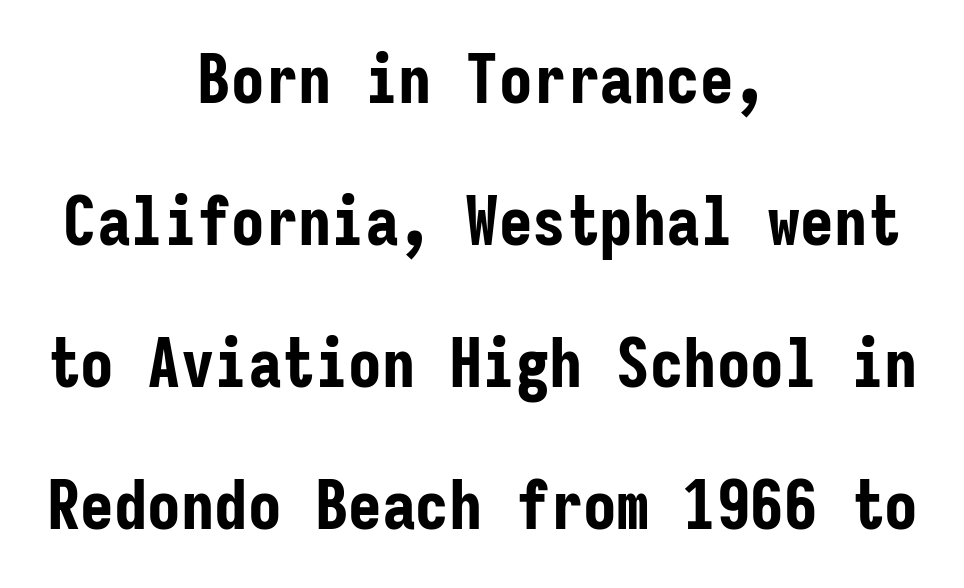
The image shows 67 px bold, condensed sans-serif type, upright, monospaced; set centered, loose line spacing (2.12x), normal letter spacing, not underlined; low stroke contrast and a medium x-height.
